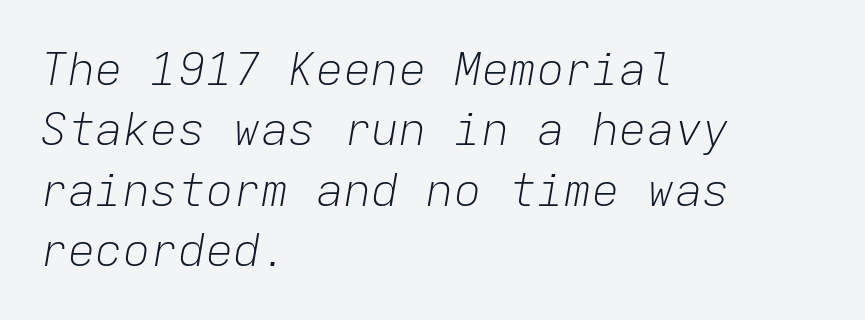
Compared with ordinary roman type, these characters are visibly tilted. The block of text has a typical density, with ordinary space between rows. Type without underlining. There is no visible air inserted between adjacent glyphs. The weight would be labelled regular, book, light, or lighter still.
